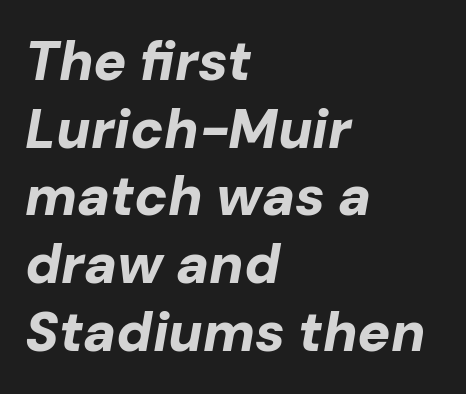
{"italic": "yes", "lean": "right", "slant_degrees": 10, "bold": "yes", "weight": "bold", "width": "normal", "stroke_contrast": "low", "x_height": "medium", "monospaced": "no", "underline": "no", "align": "left", "line_spacing_ratio": 1.23, "letter_spacing": "normal", "letter_spacing_em": 0.0, "glyph_px": 55}
